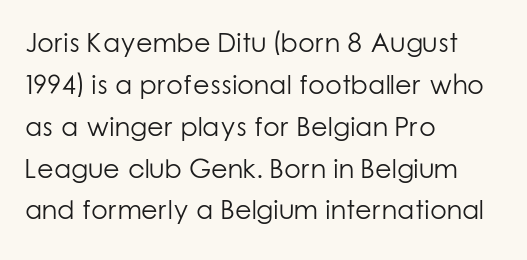
The image shows 27 px text type, upright; set left-aligned, normal line spacing (1.55x), normal letter spacing, not underlined.
